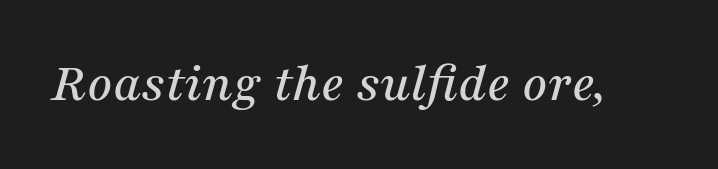
{"serif": "yes", "italic": "yes", "lean": "right", "slant_degrees": 16, "width": "normal", "stroke_contrast": "medium", "x_height": "medium", "monospaced": "no", "underline": "no", "letter_spacing": "normal", "letter_spacing_em": 0.0, "glyph_px": 55}
